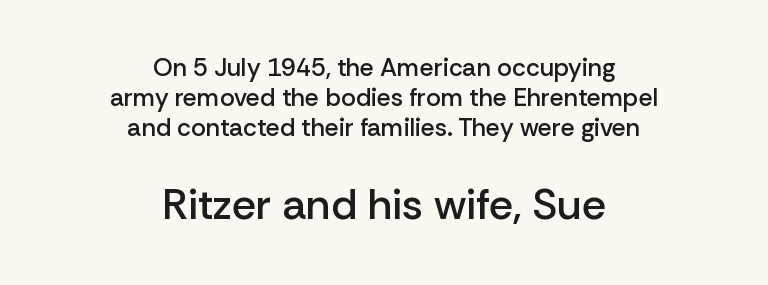
Q: Is the text bold? A: Semi-bold.
Q: Is the text italic (slanted)? A: No, it is upright.
Q: Is the typeface a serif or a sans-serif typeface? A: Sans-serif.
Q: Is the text underlined? A: No.
Q: How is the paragraph aligned? A: Centered.
Q: Is the spacing between letters normal or unusually wide? A: Normal.
Q: Which block of text is set in a larger size, the first (top) or the second (bottom)? A: The second (bottom) one.
Q: Width (condensed, normal, or wide)? A: Normal.
Q: Stroke contrast? A: Low.
Q: x-height? A: Medium.
Q: Monospaced? A: No.
